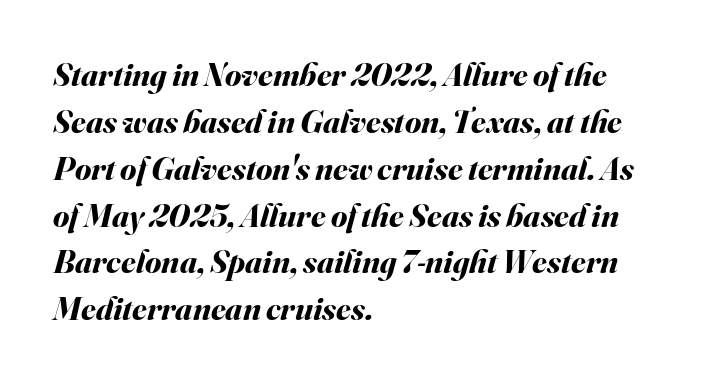
The image shows 33 px bold type, italic (leaning right); set left-aligned, normal line spacing (1.42x), normal letter spacing, not underlined; medium stroke contrast and a small x-height.
